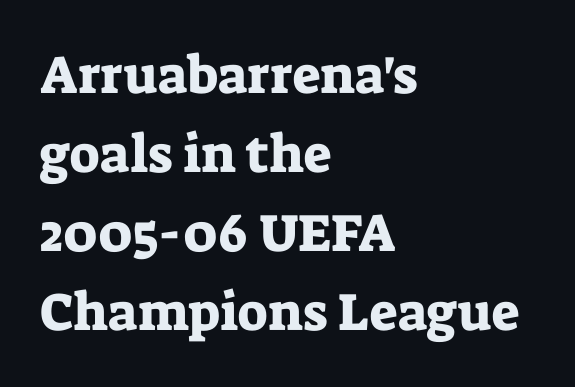
{"serif": "yes", "italic": "no", "width": "normal", "stroke_contrast": "low", "x_height": "medium", "monospaced": "no", "underline": "no", "align": "left", "line_spacing": "normal", "line_spacing_ratio": 1.49, "letter_spacing": "normal", "letter_spacing_em": 0.0, "glyph_px": 53}
